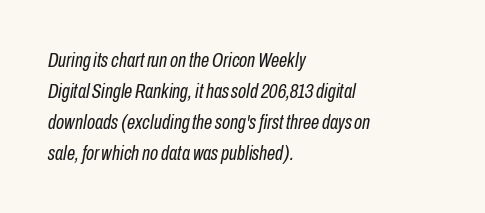
Q: Is the text bold? A: No.
Q: Is the text italic (slanted)? A: Yes, it leans right by about 10 degrees.
Q: Is the text underlined? A: No.
Q: How is the paragraph aligned? A: Left-aligned.
Q: Is the spacing between letters normal or unusually wide? A: Normal.
Q: Is the spacing between lines tight, normal or loose? A: Normal.
